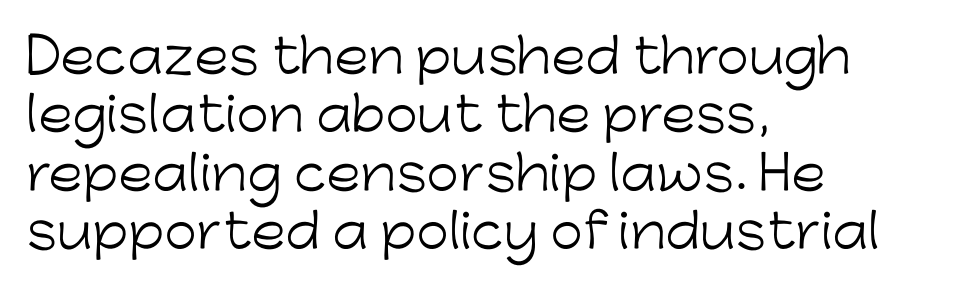
One-word summary of the alignment: left. Is the type heavy? It reads as light-to-regular instead. Ascenders rise straight up at ninety degrees. The zone under the glyphs is completely vacant.
